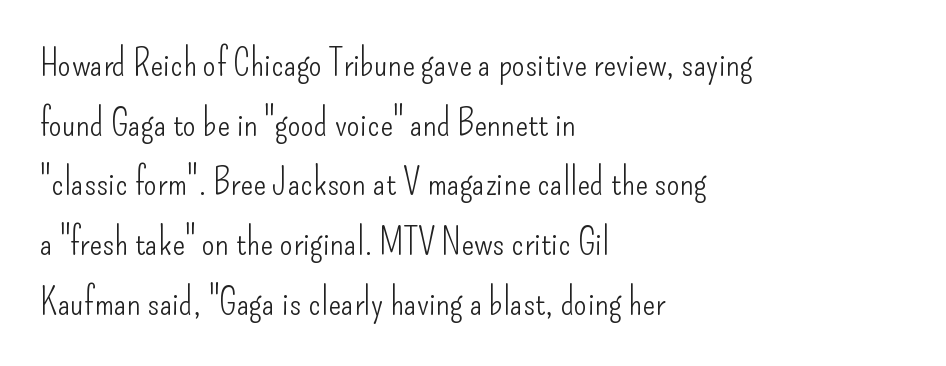
Tracking here is standard; glyphs follow each other at the usual distance. Heaviness? Minimal to ordinary, like unemphasized prose. Do the characters align in a grid? No, the font is proportional. The words here are not underlined.
